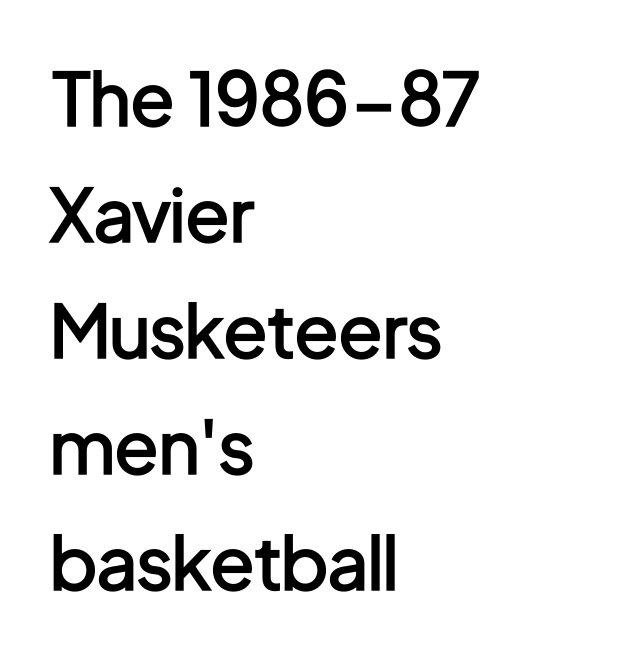
The image shows 73 px semibold, condensed sans-serif type, upright; set left-aligned, normal line spacing (1.59x), normal letter spacing, not underlined; low stroke contrast and a medium x-height.
